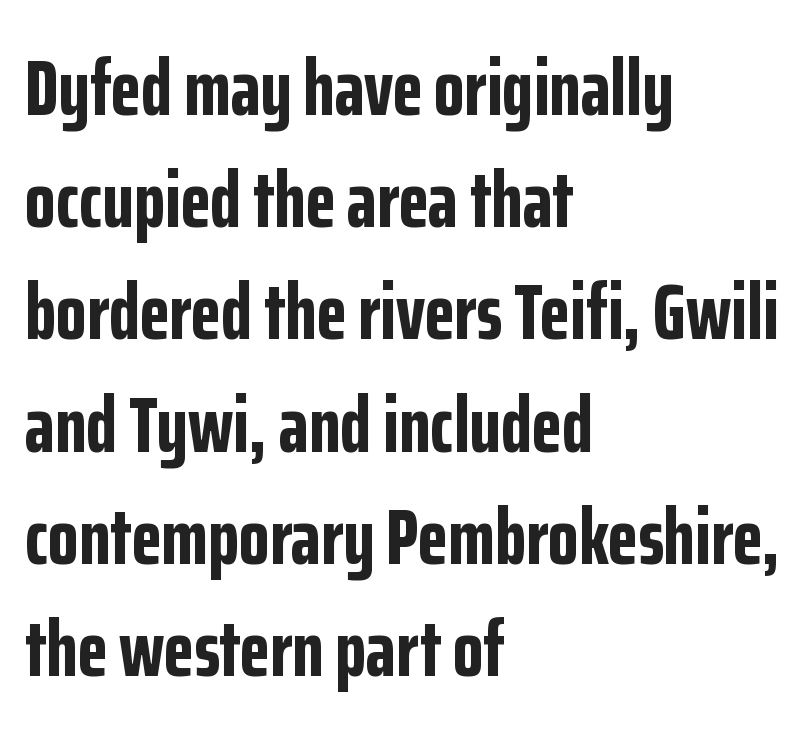
No italicization has been applied; the sample stays upright. If you measured baseline to baseline, you'd find a middling distance. The characters display no serif detailing; their extremities are plain. Varying glyph widths throughout — classic text-font behaviour. Is the block centered? No — it sits flush against the left margin. Weight: bold.
